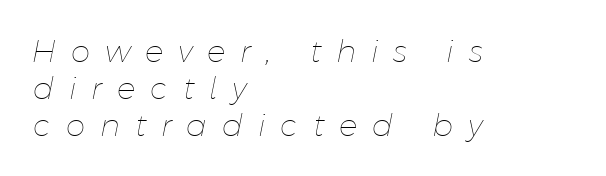
The image shows 31 px thin type, italic (leaning right); set left-aligned, line spacing 1.19x, unusually wide letter spacing (+0.48 em), not underlined; low stroke contrast and a medium x-height.
